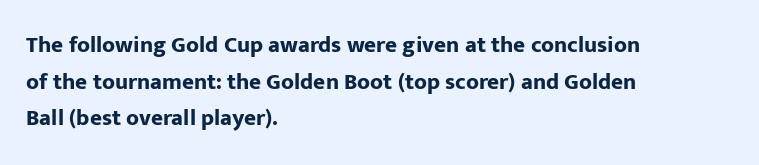
The image shows 23 px bold type, upright; set left-aligned, normal line spacing (1.59x), normal letter spacing, not underlined.
